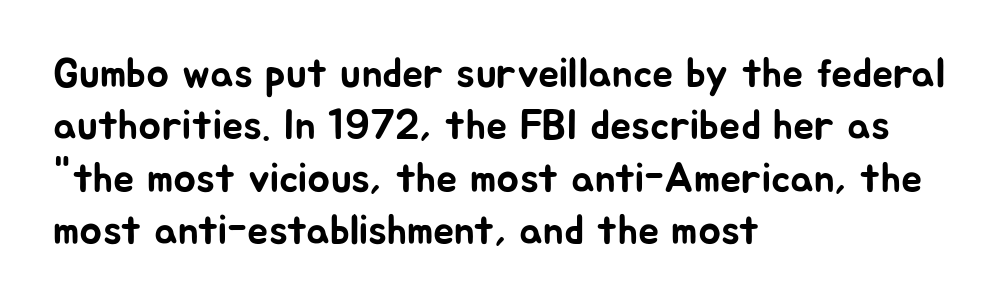
Note the varied advance widths — an 'i' is clearly narrower than an 'm'. The face used here is rendered with its standard letterfit. It's the straight-up-and-down kind of type. The typeface chosen for these lines omits serifs. The designer left line spacing at the default. Unmarked baselines from the first word to the last.
